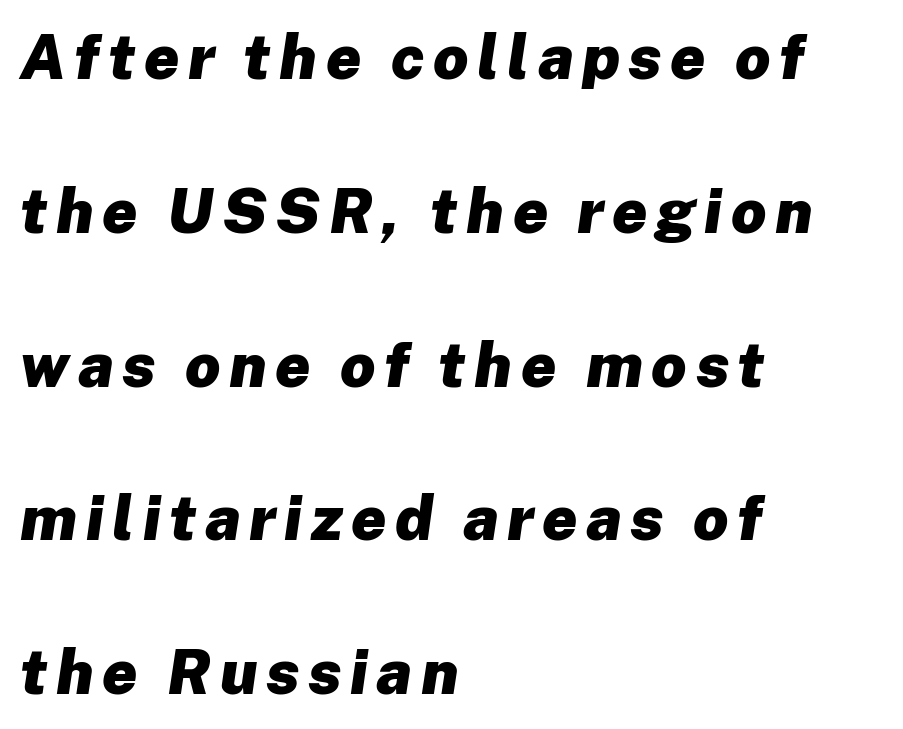
The image shows 62 px heavy type, italic (leaning right); set left-aligned, loose line spacing (2.48x), not underlined; low stroke contrast and a medium x-height.
